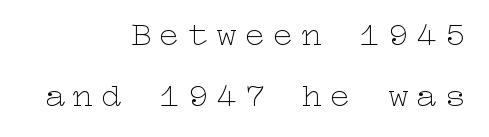
The image shows 34 px thin, wide type, upright; set right-aligned, line spacing 1.8x, unusually wide letter spacing (+0.24 em), not underlined; low stroke contrast and a medium x-height.
